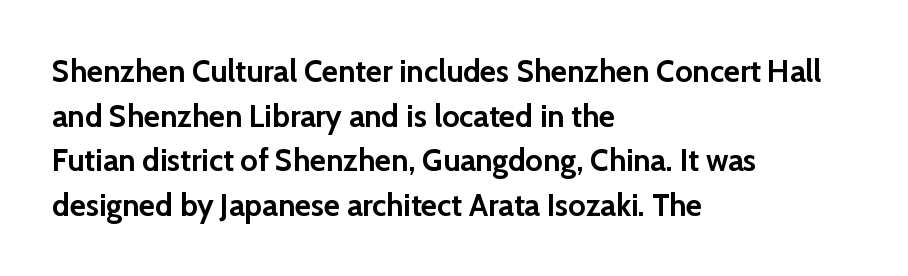
The image shows 31 px semibold sans-serif type, upright; set left-aligned, normal line spacing (1.44x), normal letter spacing, not underlined; low stroke contrast and a medium x-height.
